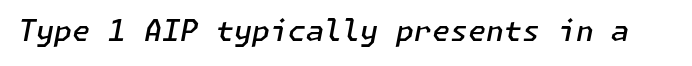
The area under the type is left untouched. The passage shown has conventional tracking throughout. The passage shown is semibold, sitting just below true bold. Emphasis-style slanted type is in use.
